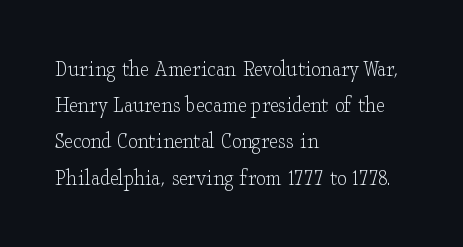
The image shows 24 px text type, upright; set left-aligned, normal line spacing (1.51x), normal letter spacing, not underlined.
